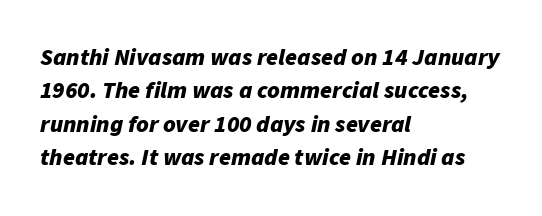
Q: Is the text bold? A: Yes.
Q: Is the text italic (slanted)? A: Yes, it leans right by about 11 degrees.
Q: Is the text underlined? A: No.
Q: How is the paragraph aligned? A: Left-aligned.
Q: Is the spacing between letters normal or unusually wide? A: Normal.
Q: Is the spacing between lines tight, normal or loose? A: Normal.
